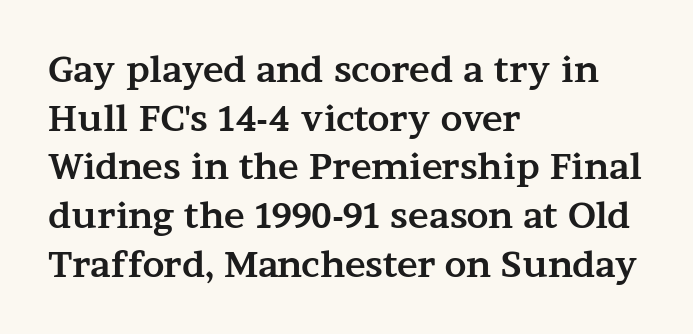
Teacher's note: observe the even left margin — that is flush-left alignment. The rendering uses natural spacing where letterforms have individual widths. The text was rendered using a seriffed face with decorative stroke endings. Heavy-handed strokes throughout: this text is bold.
